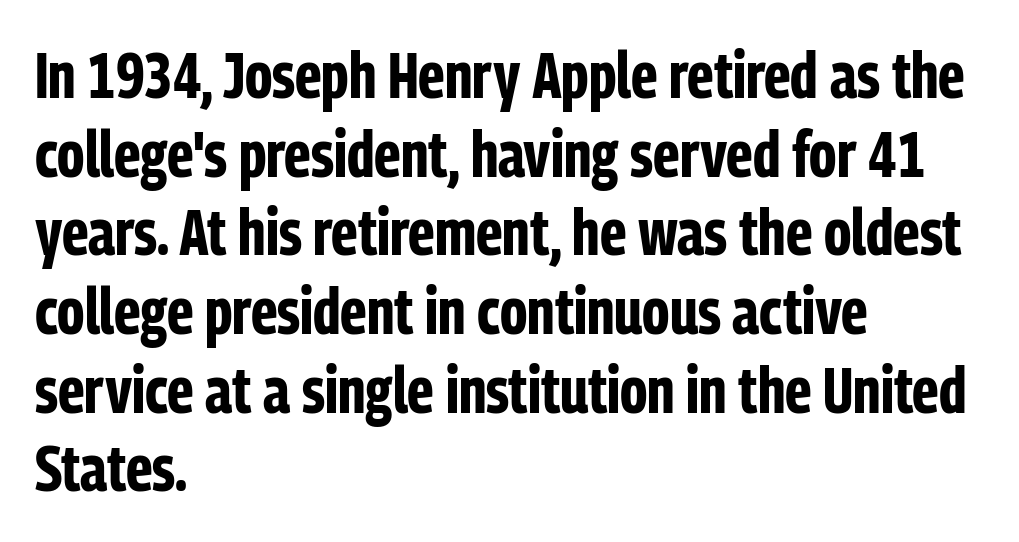
Clear beneath every line of the passage. Letter spacing: default. Look at the stroke-to-counter ratio: heavy, a bold. Layout note: lines flush left. The typography opts for an upright posture over an oblique one.
